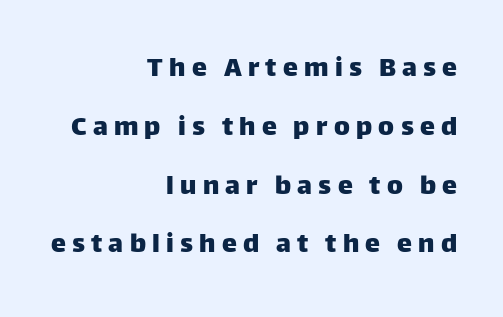
Q: Is the text italic (slanted)? A: No, it is upright.
Q: Is the typeface a serif or a sans-serif typeface? A: Sans-serif.
Q: Is the text underlined? A: No.
Q: How is the paragraph aligned? A: Right-aligned.
Q: Is the spacing between letters normal or unusually wide? A: Unusually wide.
Q: Is the spacing between lines tight, normal or loose? A: Loose.
Q: Width (condensed, normal, or wide)? A: Normal.
Q: Stroke contrast? A: Low.
Q: x-height? A: Large.
Q: Monospaced? A: No.
